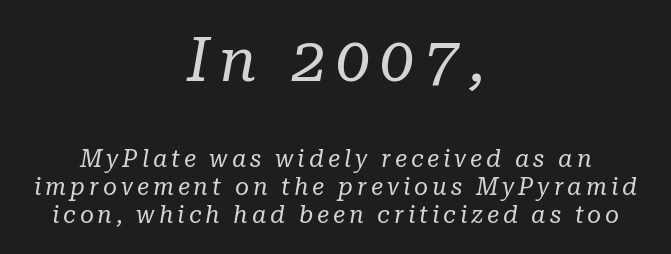
The image shows 61 px regular-weight serif type, italic (leaning right); set centered, line spacing 1.17x, not underlined; the first (top) block is 2.54x larger; low stroke contrast and a medium x-height.
